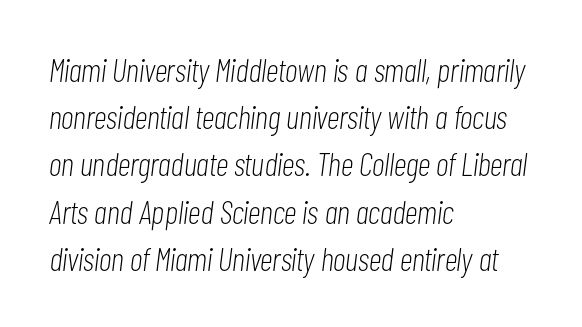
Q: Is the text bold? A: No.
Q: Is the text italic (slanted)? A: Yes, it leans right by about 7 degrees.
Q: Is the text underlined? A: No.
Q: How is the paragraph aligned? A: Left-aligned.
Q: Is the spacing between letters normal or unusually wide? A: Normal.
Q: Is the spacing between lines tight, normal or loose? A: Normal.
Q: Width (condensed, normal, or wide)? A: Condensed.
Q: Stroke contrast? A: Low.
Q: x-height? A: Medium.
Q: Monospaced? A: No.
